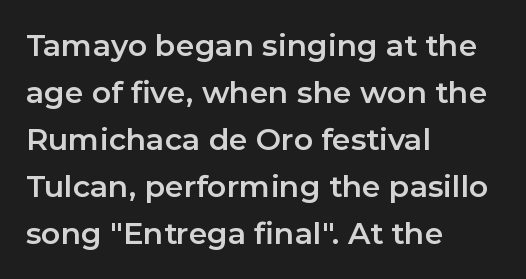
Vertical strokes here are truly vertical. The letters carry no serifs — their stems end cleanly without finishing strokes. Note the varied advance widths — an 'i' is clearly narrower than an 'm'. Is there much room between lines? A standard amount, neither cramped nor airy. The passage shown is not underscored anywhere.
